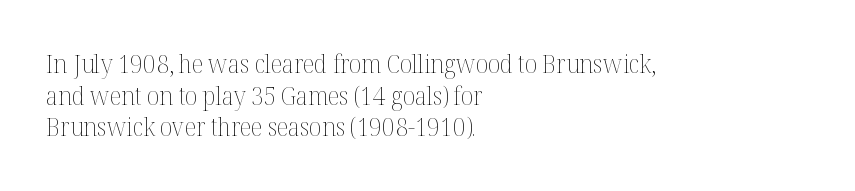
The image shows 25 px text type, upright; set left-aligned, normal line spacing (1.27x), normal letter spacing, not underlined.
